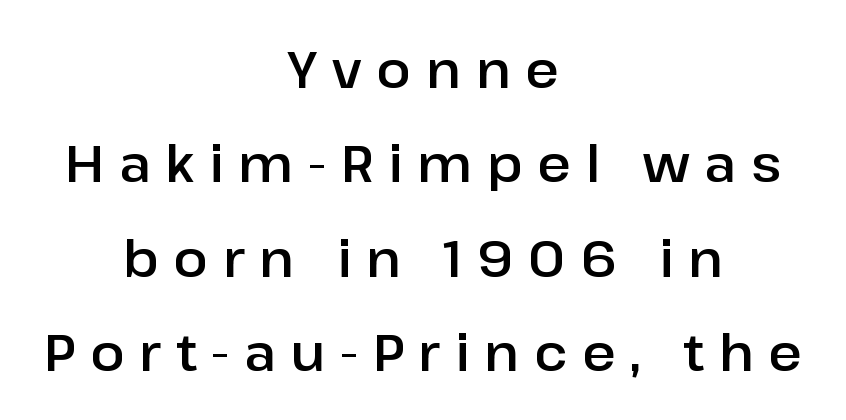
{"serif": "no", "italic": "no", "width": "normal", "stroke_contrast": "low", "x_height": "medium", "monospaced": "no", "underline": "no", "align": "center", "line_spacing_ratio": 1.85, "letter_spacing": "wide", "letter_spacing_em": 0.29, "glyph_px": 51}
